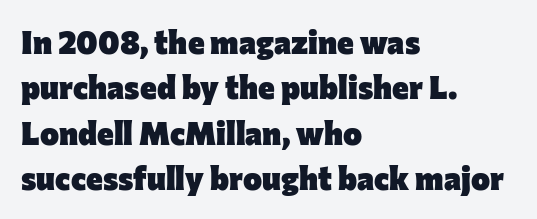
Q: Is the text bold? A: Yes.
Q: Is the text italic (slanted)? A: No, it is upright.
Q: Is the typeface a serif or a sans-serif typeface? A: Sans-serif.
Q: Is the text underlined? A: No.
Q: How is the paragraph aligned? A: Left-aligned.
Q: Is the spacing between letters normal or unusually wide? A: Normal.
Q: Is the spacing between lines tight, normal or loose? A: Normal.
Q: Width (condensed, normal, or wide)? A: Normal.
Q: Stroke contrast? A: Low.
Q: x-height? A: Medium.
Q: Monospaced? A: No.
